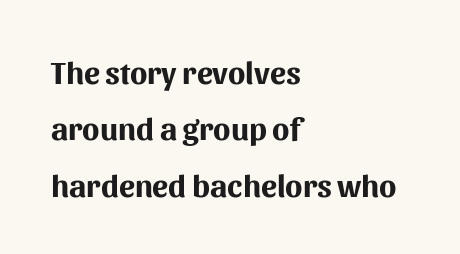
{"serif": "no", "italic": "no", "bold": "yes", "weight": "bold", "width": "normal", "stroke_contrast": "medium", "x_height": "medium", "monospaced": "no", "underline": "no", "align": "left", "line_spacing_ratio": 1.76, "letter_spacing": "normal", "letter_spacing_em": 0.0, "glyph_px": 32}
